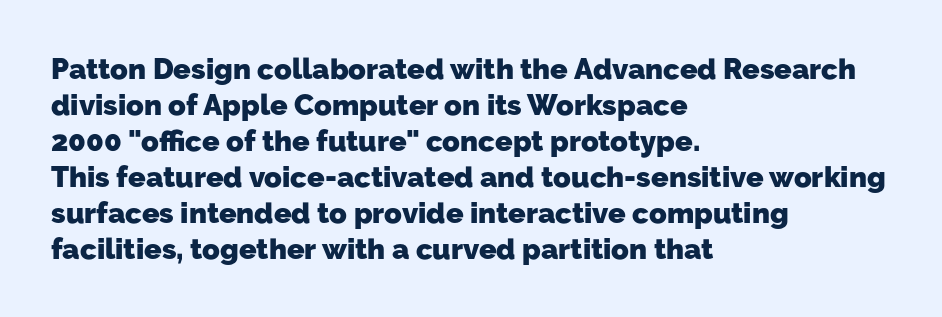
Q: Is the text bold? A: Yes.
Q: Is the typeface a serif or a sans-serif typeface? A: Sans-serif.
Q: Is the text underlined? A: No.
Q: How is the paragraph aligned? A: Left-aligned.
Q: Is the spacing between letters normal or unusually wide? A: Normal.
Q: Width (condensed, normal, or wide)? A: Normal.
Q: Stroke contrast? A: Low.
Q: x-height? A: Medium.
Q: Monospaced? A: No.
